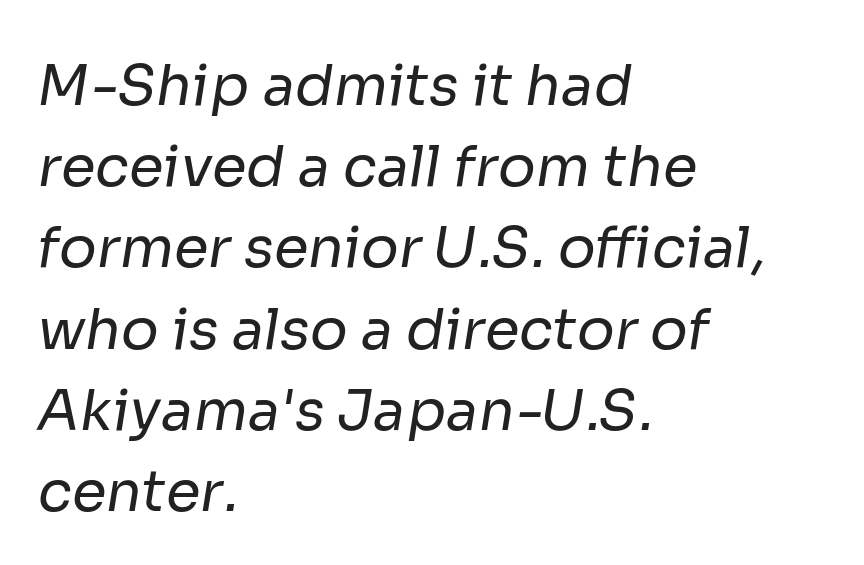
Q: Is the text bold? A: No.
Q: Is the typeface a serif or a sans-serif typeface? A: Sans-serif.
Q: Is the text underlined? A: No.
Q: How is the paragraph aligned? A: Left-aligned.
Q: Is the spacing between letters normal or unusually wide? A: Normal.
Q: Is the spacing between lines tight, normal or loose? A: Normal.
Q: Width (condensed, normal, or wide)? A: Normal.
Q: Stroke contrast? A: Low.
Q: x-height? A: Medium.
Q: Monospaced? A: No.
